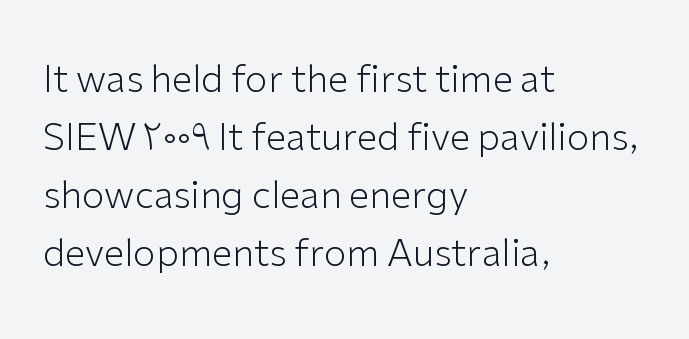
Q: Is the text bold? A: No.
Q: Is the text italic (slanted)? A: No, it is upright.
Q: Is the typeface a serif or a sans-serif typeface? A: Sans-serif.
Q: Is the text underlined? A: No.
Q: How is the paragraph aligned? A: Left-aligned.
Q: Is the spacing between letters normal or unusually wide? A: Normal.
Q: Is the spacing between lines tight, normal or loose? A: Normal.
Q: Width (condensed, normal, or wide)? A: Normal.
Q: Stroke contrast? A: Low.
Q: x-height? A: Medium.
Q: Monospaced? A: No.
